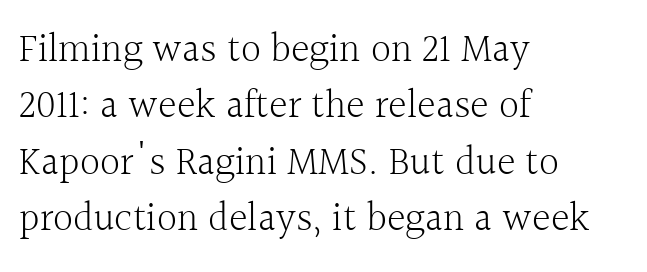
{"serif": "yes", "italic": "no", "bold": "no", "weight": "light", "width": "normal", "x_height": "medium", "monospaced": "no", "underline": "no", "align": "left", "line_spacing": "normal", "line_spacing_ratio": 1.41, "letter_spacing": "normal", "letter_spacing_em": 0.0, "glyph_px": 40}
